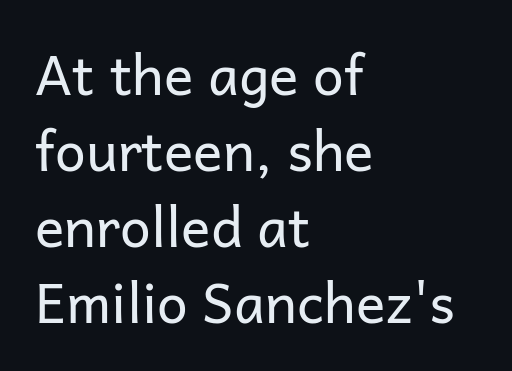
Q: Is the text bold? A: No.
Q: Is the text italic (slanted)? A: No, it is upright.
Q: Is the typeface a serif or a sans-serif typeface? A: Sans-serif.
Q: Is the text underlined? A: No.
Q: How is the paragraph aligned? A: Left-aligned.
Q: Is the spacing between letters normal or unusually wide? A: Normal.
Q: Is the spacing between lines tight, normal or loose? A: Normal.
Q: Width (condensed, normal, or wide)? A: Normal.
Q: Stroke contrast? A: Low.
Q: x-height? A: Medium.
Q: Monospaced? A: No.
